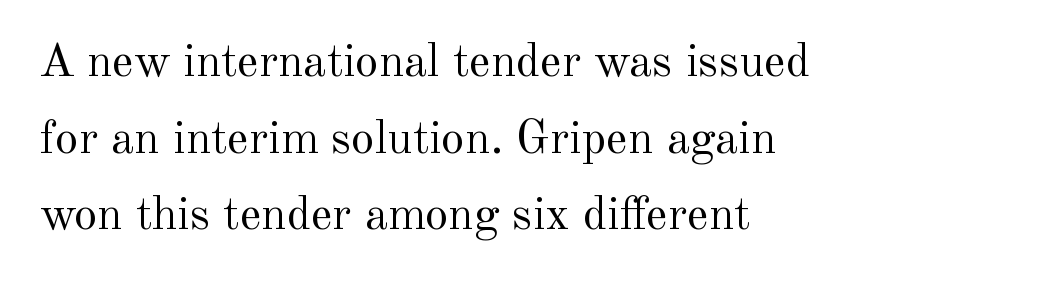
The image shows 47 px regular-weight serif type, upright; set left-aligned, normal line spacing (1.63x), normal letter spacing, not underlined; a small x-height.
